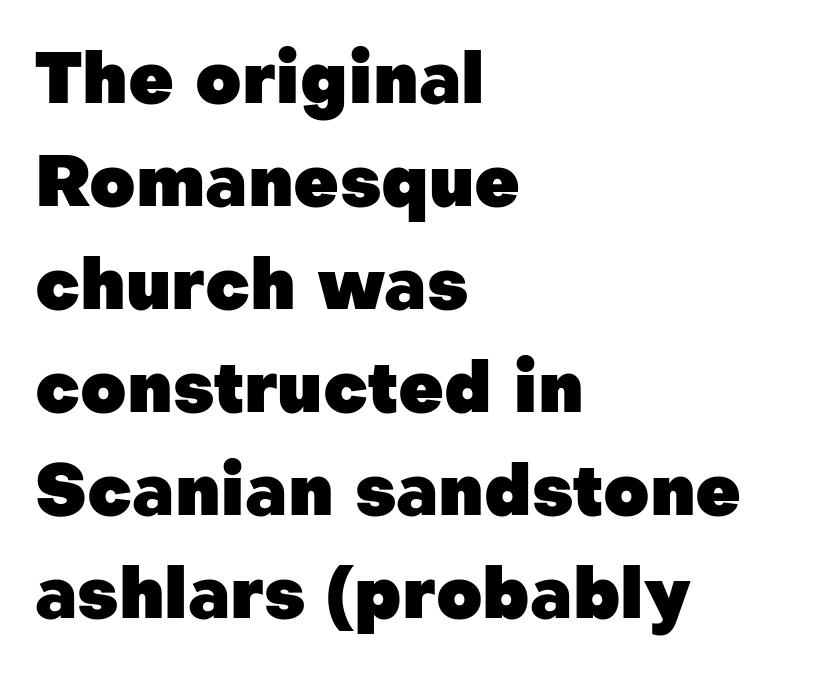
Notice how the stems are strictly vertical — no italics here. In terms of leading, this rendering sits right in the middle. In terms of letterspacing, this is plain default setting. The typeface chosen for these lines omits serifs.
